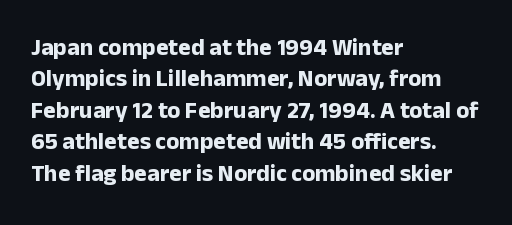
The image shows 24 px bold type, upright; set left-aligned, normal line spacing (1.31x), normal letter spacing, not underlined.
